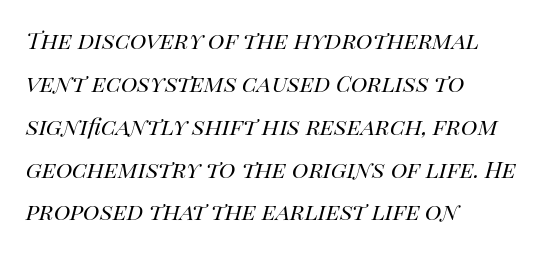
{"italic": "yes", "lean": "right", "slant_degrees": 14, "bold": "no", "weight": "regular", "width": "normal", "stroke_contrast": "high", "x_height": "large", "monospaced": "no", "underline": "no", "align": "left", "line_spacing": "normal", "line_spacing_ratio": 1.53, "letter_spacing": "normal", "letter_spacing_em": 0.0, "glyph_px": 28}
